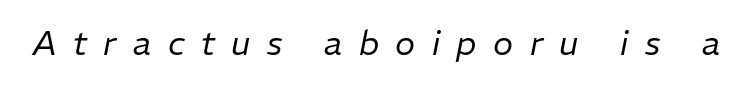
Words appear elongated and porous because spacing is wide. Type without underlining. The face used here is proportionally spaced, like ordinary book or web type. Weight: not bold — regular or lighter. You can tell it's italic because the verticals aren't actually vertical.
